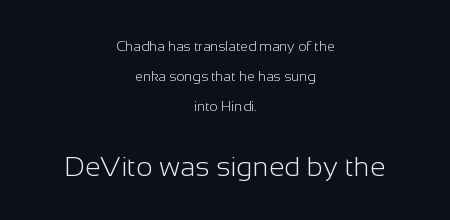
Q: Is the text bold? A: No.
Q: Is the text italic (slanted)? A: No, it is upright.
Q: Is the typeface a serif or a sans-serif typeface? A: Sans-serif.
Q: Is the text underlined? A: No.
Q: How is the paragraph aligned? A: Centered.
Q: Is the spacing between letters normal or unusually wide? A: Normal.
Q: Is the spacing between lines tight, normal or loose? A: Loose.
Q: Which block of text is set in a larger size, the first (top) or the second (bottom)? A: The second (bottom) one.
Q: Width (condensed, normal, or wide)? A: Normal.
Q: Stroke contrast? A: Low.
Q: x-height? A: Medium.
Q: Monospaced? A: No.
